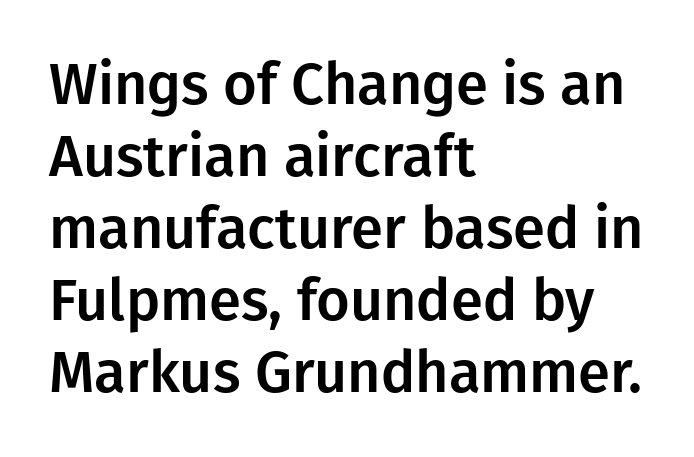
Q: Is the text italic (slanted)? A: No, it is upright.
Q: Is the typeface a serif or a sans-serif typeface? A: Sans-serif.
Q: Is the text underlined? A: No.
Q: How is the paragraph aligned? A: Left-aligned.
Q: Is the spacing between letters normal or unusually wide? A: Normal.
Q: Width (condensed, normal, or wide)? A: Normal.
Q: Stroke contrast? A: Low.
Q: x-height? A: Medium.
Q: Monospaced? A: No.
